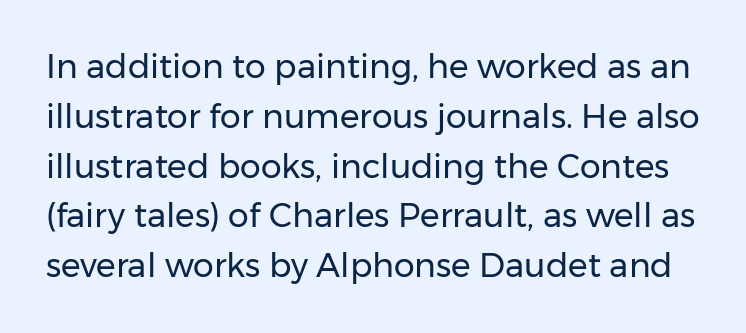
Is the letter spacing exaggerated? No — it looks like the ordinary default. Character widths vary here, with narrow letters taking less room than wide ones. Decoration check: the copy has no underline. Are there feet on the stems? There aren't — it's a sans. The rows are spaced the way most documents space them.
